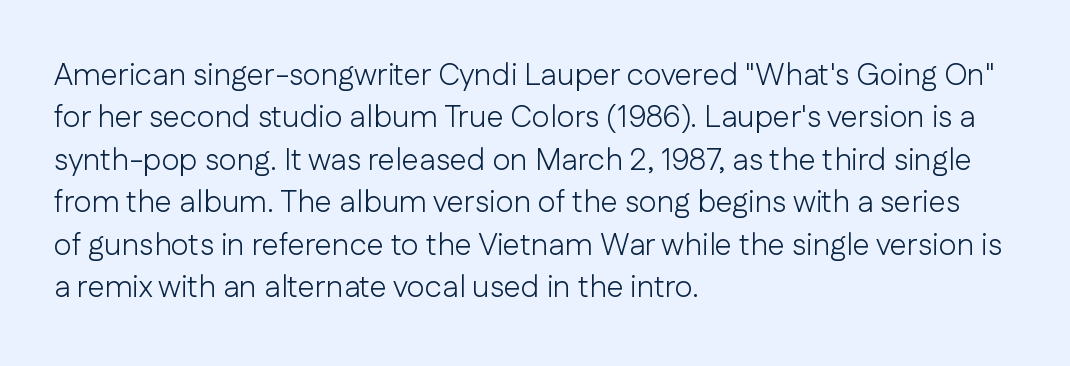
The typesetter chose a ragged-right arrangement here. The letters advance in unequal steps, a hallmark of proportional type. Posture: vertical. Descenders hang freely into open space.
